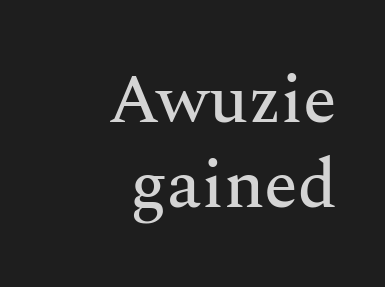
Designer's note — italics off, roman on. Classification — serif. The passage shown is typed in a proportional face where columns would drift. Does extra space separate the letters? No, they use regular spacing. Leftover space on each line is placed entirely before the opening word. The space directly below the letters is spotless.
